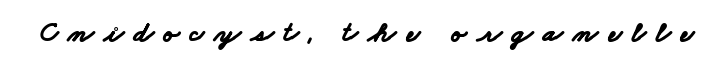
{"serif": "no", "bold": "yes", "weight": "bold", "width": "wide", "stroke_contrast": "low", "x_height": "small", "monospaced": "no", "underline": "no", "letter_spacing": "wide", "letter_spacing_em": 0.35, "glyph_px": 29}
